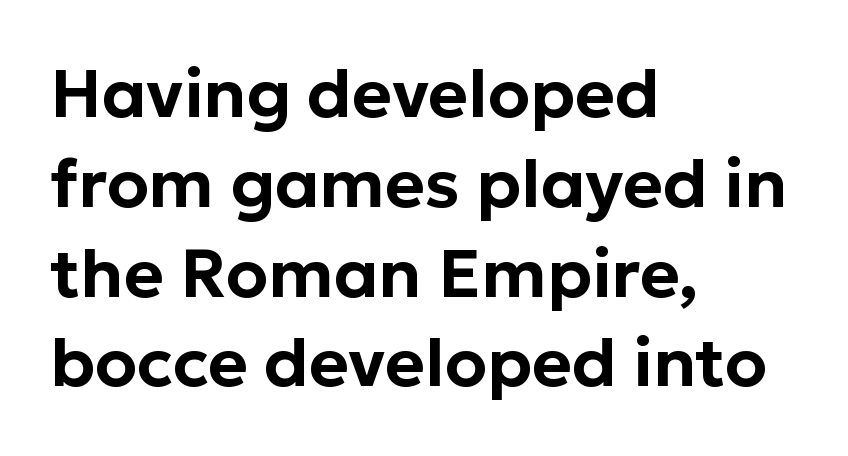
Q: Is the text italic (slanted)? A: No, it is upright.
Q: Is the typeface a serif or a sans-serif typeface? A: Sans-serif.
Q: Is the text underlined? A: No.
Q: How is the paragraph aligned? A: Left-aligned.
Q: Is the spacing between letters normal or unusually wide? A: Normal.
Q: Is the spacing between lines tight, normal or loose? A: Normal.
Q: Width (condensed, normal, or wide)? A: Normal.
Q: Stroke contrast? A: Low.
Q: x-height? A: Medium.
Q: Monospaced? A: No.
